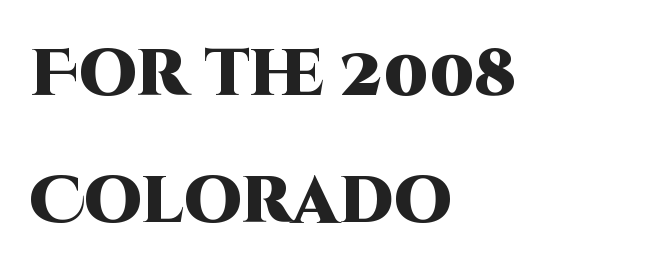
{"serif": "no", "italic": "no", "bold": "yes", "weight": "heavy", "width": "normal", "stroke_contrast": "high", "x_height": "large", "monospaced": "no", "underline": "no", "align": "left", "line_spacing": "loose", "line_spacing_ratio": 1.96, "letter_spacing": "normal", "letter_spacing_em": 0.0, "glyph_px": 65}
